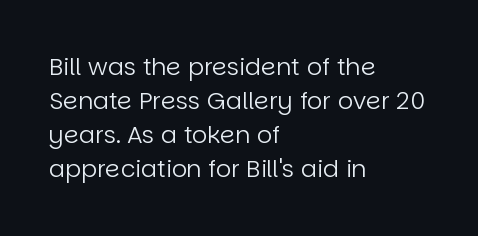
Just letters on the line, the space beneath them empty. The lines sit at an ordinary, default distance from one another. Reading down the block, your eye returns to a fixed left position each line. Think standard paragraph weight, or any step lighter than that.
